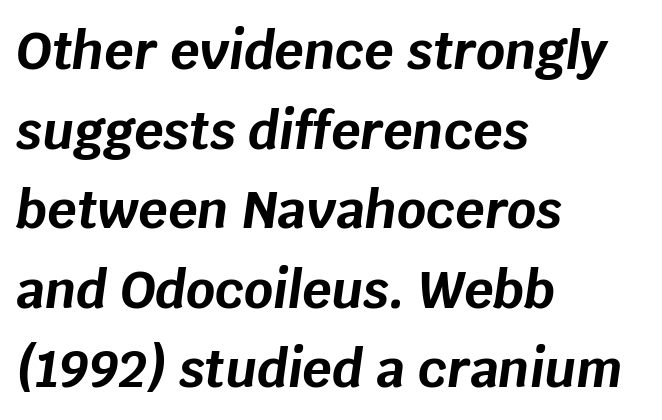
Q: Is the text bold? A: Yes.
Q: Is the text italic (slanted)? A: Yes, it leans right by about 8 degrees.
Q: Is the text underlined? A: No.
Q: How is the paragraph aligned? A: Left-aligned.
Q: Is the spacing between letters normal or unusually wide? A: Normal.
Q: Is the spacing between lines tight, normal or loose? A: Normal.
Q: Width (condensed, normal, or wide)? A: Normal.
Q: Stroke contrast? A: Low.
Q: x-height? A: Large.
Q: Monospaced? A: No.
